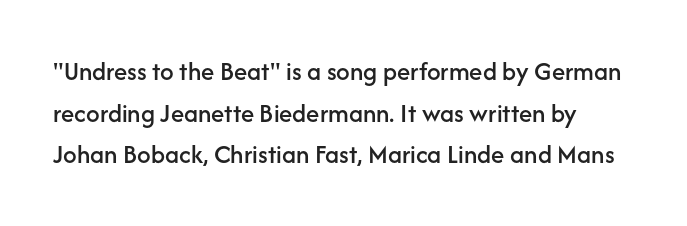
The image shows 27 px text type, upright; set normal line spacing (1.54x), normal letter spacing, not underlined.
